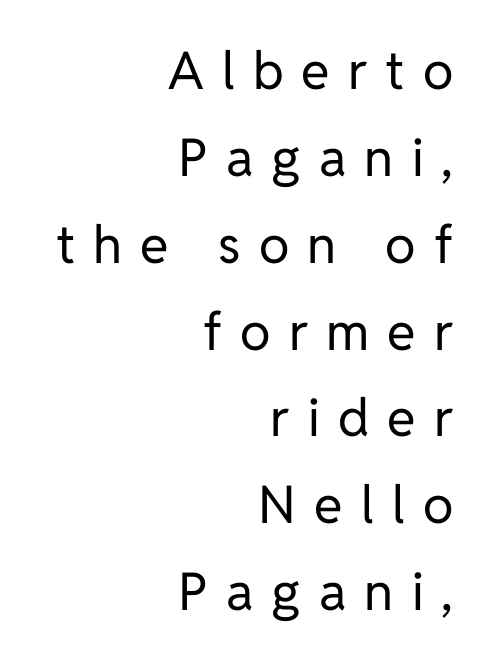
Successive baselines arrive at the customary interval. Looks like regular typesetting: each glyph gets only the width it needs. No italicization has been applied; the sample stays upright. A student would call this right alignment; a typographer would say flush right, rag left. Students, note that the glyphs here are deliberately spaced far apart. The strokes carry an ordinary text weight at most.
